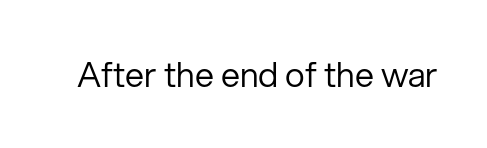
The rendering keeps characters at their native spacing. Serif or sans? Sans — the stroke terminals are bare. Heaviness? Minimal to ordinary, like unemphasized prose. This sample uses an upright cut, with every glyph sitting square on the baseline. Proportional: the letters do not fall into vertical columns. Glance below the letters and you will spot only blank space.
